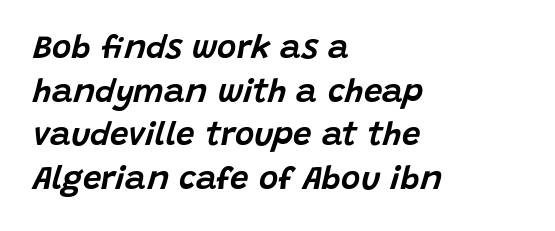
Q: Is the text italic (slanted)? A: Yes, it leans right by about 15 degrees.
Q: Is the text underlined? A: No.
Q: How is the paragraph aligned? A: Left-aligned.
Q: Is the spacing between letters normal or unusually wide? A: Normal.
Q: Is the spacing between lines tight, normal or loose? A: Normal.
Q: Width (condensed, normal, or wide)? A: Normal.
Q: Stroke contrast? A: Low.
Q: x-height? A: Large.
Q: Monospaced? A: No.
